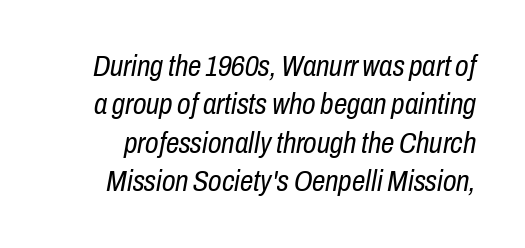
{"italic": "yes", "lean": "right", "slant_degrees": 10, "bold": "no", "weight": "regular", "width": "condensed", "stroke_contrast": "low", "x_height": "medium", "monospaced": "no", "underline": "no", "line_spacing": "normal", "line_spacing_ratio": 1.28, "letter_spacing": "normal", "letter_spacing_em": 0.0, "glyph_px": 30}
